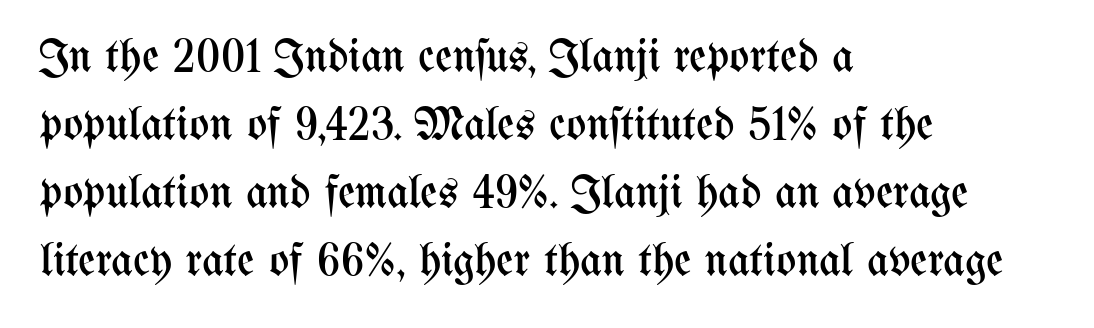
{"italic": "no", "bold": "no", "weight": "regular", "width": "condensed", "stroke_contrast": "medium", "x_height": "medium", "monospaced": "no", "underline": "no", "align": "left", "line_spacing": "normal", "line_spacing_ratio": 1.45, "letter_spacing": "normal", "letter_spacing_em": 0.0, "glyph_px": 47}
